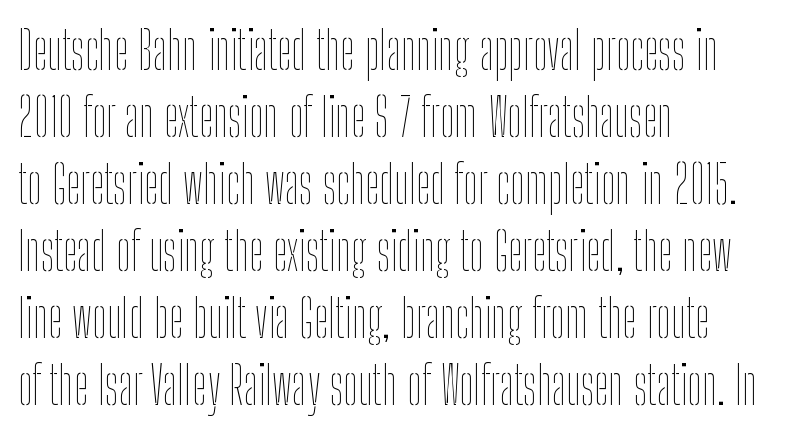
Evenly set lines give the paragraph a standard silhouette. The rendering uses natural spacing where letterforms have individual widths. The typesetting does not lean heavy: it is not bold. Designer's note — italics off, roman on. The text block is weighted toward the left margin, trailing off unevenly rightward.
